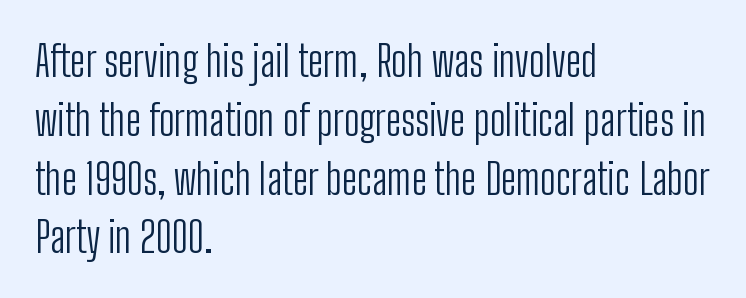
A typesetter would call this proportional, since set widths differ per character. The rendering keeps characters at their native spacing. Horizontal alignment here is leftward, the default for most running prose. Rows of type keep a routine distance in the vertical direction. The axis of the letterforms is exactly vertical. The face looks like a standard text weight, possibly lighter.
